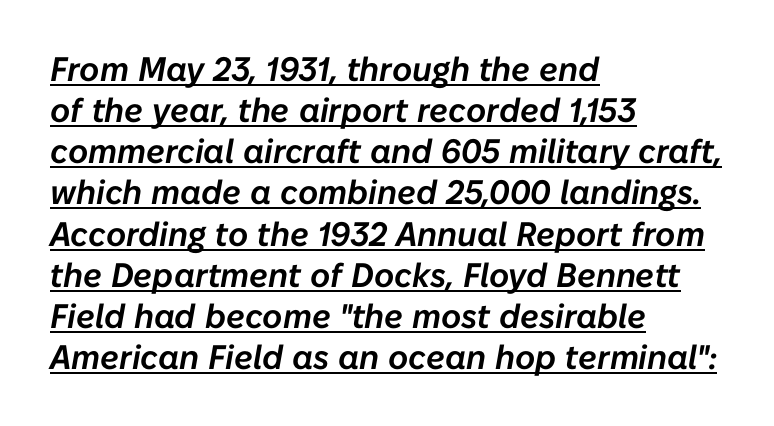
Q: Is the text italic (slanted)? A: Yes, it leans right by about 10 degrees.
Q: Is the text underlined? A: Yes.
Q: How is the paragraph aligned? A: Left-aligned.
Q: Is the spacing between letters normal or unusually wide? A: Normal.
Q: Width (condensed, normal, or wide)? A: Normal.
Q: Stroke contrast? A: Low.
Q: x-height? A: Medium.
Q: Monospaced? A: No.
